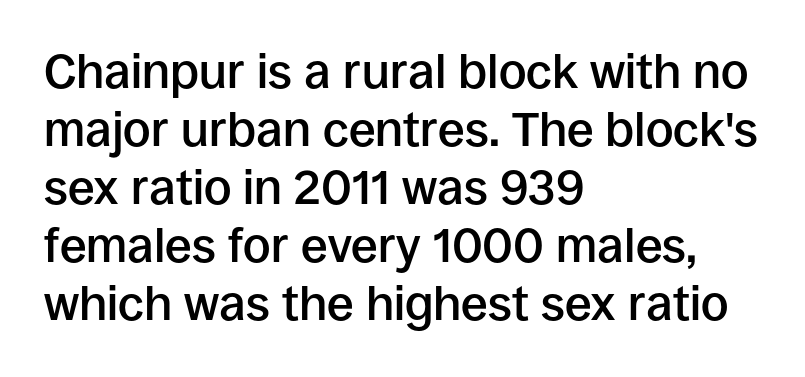
Every row of glyphs begins at an identical x-position on the left. The strip under each line holds only bare page. Proportional: the letters do not fall into vertical columns. The glyphs in this specimen are sans serif.
